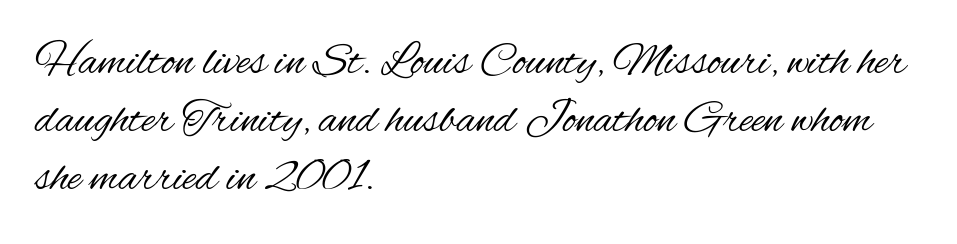
{"serif": "no", "bold": "no", "weight": "regular", "width": "condensed", "stroke_contrast": "medium", "x_height": "small", "monospaced": "no", "underline": "no", "align": "left", "line_spacing": "normal", "line_spacing_ratio": 1.26, "letter_spacing": "normal", "letter_spacing_em": 0.0, "glyph_px": 46}
